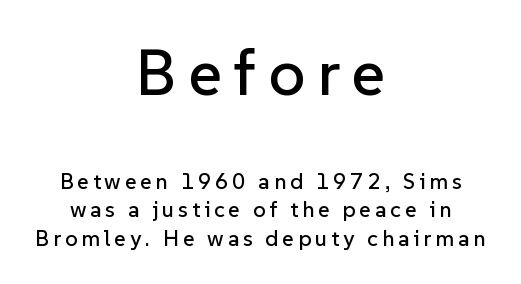
{"serif": "no", "italic": "no", "width": "normal", "stroke_contrast": "low", "x_height": "medium", "monospaced": "no", "underline": "no", "align": "center", "line_spacing": "normal", "line_spacing_ratio": 1.29, "larger_block": "first", "size_ratio": 2.95, "glyph_px": 65}
